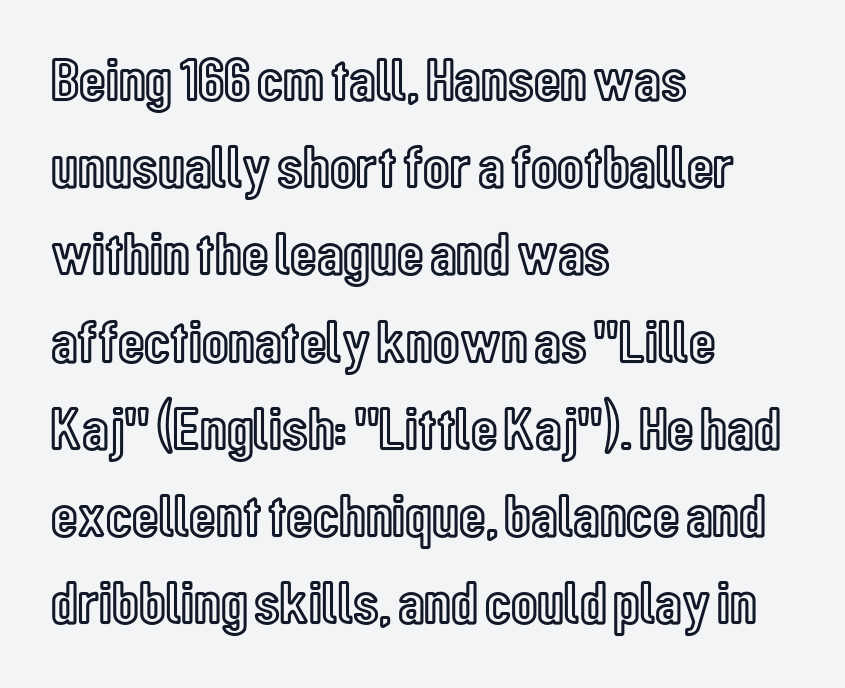
{"italic": "no", "width": "condensed", "x_height": "medium", "monospaced": "no", "underline": "no", "align": "left", "line_spacing": "normal", "line_spacing_ratio": 1.43, "letter_spacing": "normal", "letter_spacing_em": 0.0, "glyph_px": 61}
